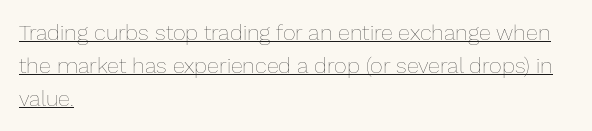
Like a heading marked for emphasis, these lines bear an underscore. Where is the straight margin? On the left. Honestly, the letter spacing is just normal — you wouldn't notice it. A typesetter would mark this as roman, not italic.
